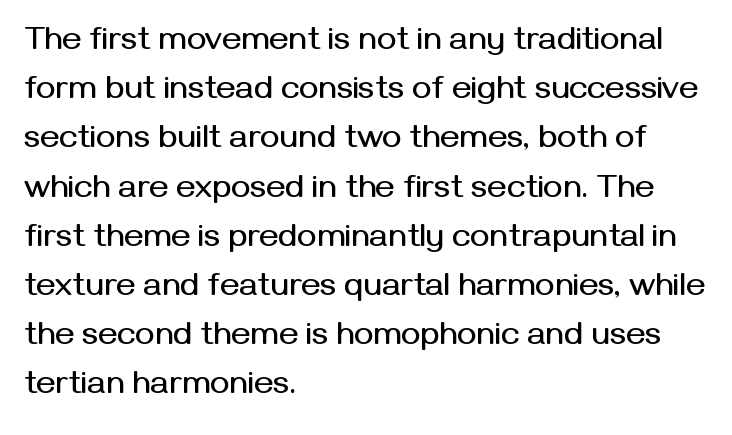
Compared with a centered layout, this one pins lines to the left instead. Italic: no, the glyphs are upright roman. Look at the bottom of the vertical strokes: they stop flat, with no serifs. The vertical gap from one line to the next is medium. A typesetter would call this proportional, since set widths differ per character. Unmarked baselines from the first word to the last.
